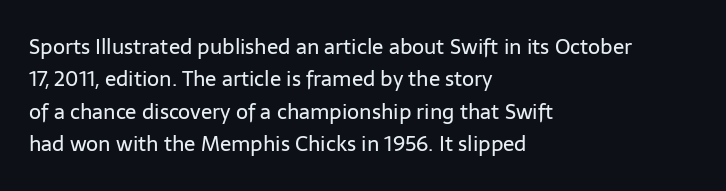
Words float on clear page, feet unadorned. Letters have the restrained weight of plain body copy at most. Horizontal alignment here is leftward, the default for most running prose. Whoever set this chose a conventional vertical rhythm. This sample uses an upright cut, with every glyph sitting square on the baseline.
